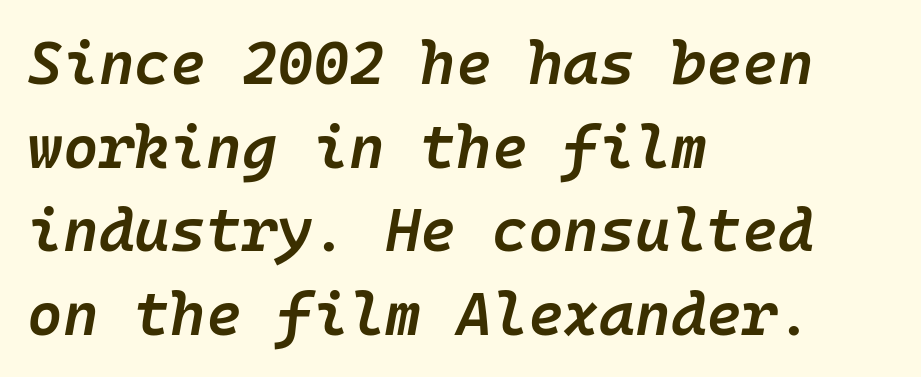
Q: Is the text bold? A: Semi-bold.
Q: Is the text italic (slanted)? A: Yes, it leans right by about 10 degrees.
Q: Is the text underlined? A: No.
Q: How is the paragraph aligned? A: Left-aligned.
Q: Is the spacing between letters normal or unusually wide? A: Normal.
Q: Is the spacing between lines tight, normal or loose? A: Normal.
Q: Width (condensed, normal, or wide)? A: Normal.
Q: Stroke contrast? A: Low.
Q: x-height? A: Medium.
